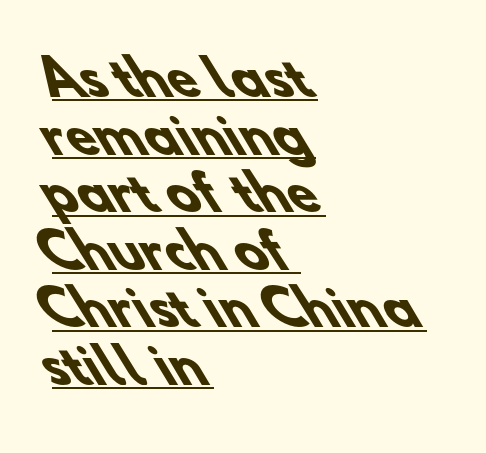
{"serif": "no", "bold": "yes", "weight": "heavy", "width": "normal", "stroke_contrast": "low", "x_height": "small", "monospaced": "no", "underline": "yes", "align": "left", "line_spacing_ratio": 1.2, "letter_spacing": "normal", "letter_spacing_em": 0.0, "glyph_px": 48}
